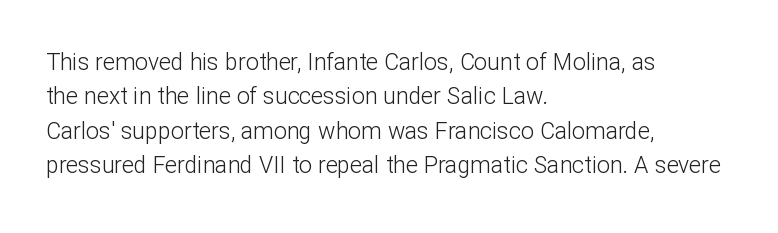
Observe the ordinary spacing: letters are neighbours, not strangers. Only glyphs here, with clear space below each row. Honestly, the row spacing looks completely unremarkable. No letter is thick-stroked: the sample isn't bold.
